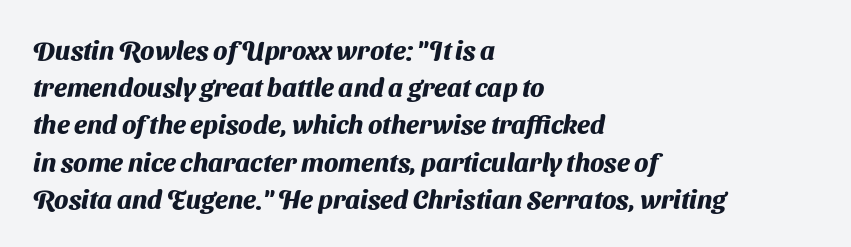
Q: Is the text bold? A: Yes.
Q: Is the text underlined? A: No.
Q: How is the paragraph aligned? A: Left-aligned.
Q: Is the spacing between letters normal or unusually wide? A: Normal.
Q: Is the spacing between lines tight, normal or loose? A: Normal.
